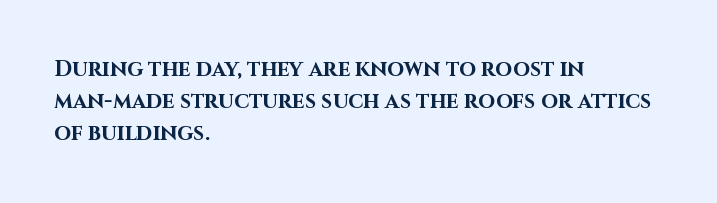
Students, observe: this is what conventionally led text looks like. Ascenders rise straight up at ninety degrees. Pretty heavy lettering here — definitely bold. The words here are not underlined.
